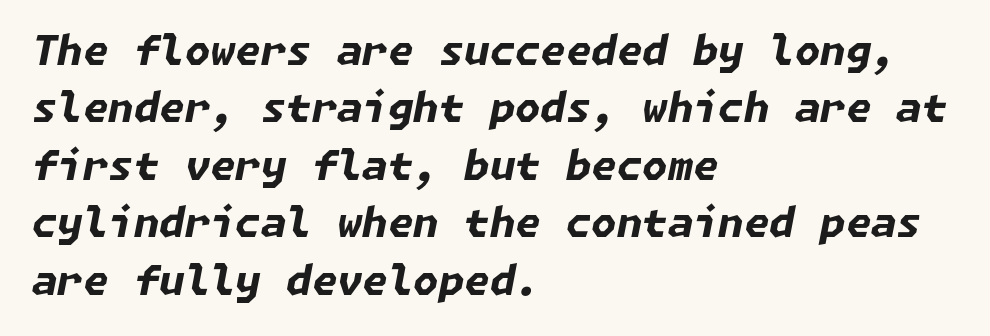
The image shows 41 px bold type, italic (leaning right); set left-aligned, normal line spacing (1.4x), normal letter spacing, not underlined; low stroke contrast and a medium x-height.
